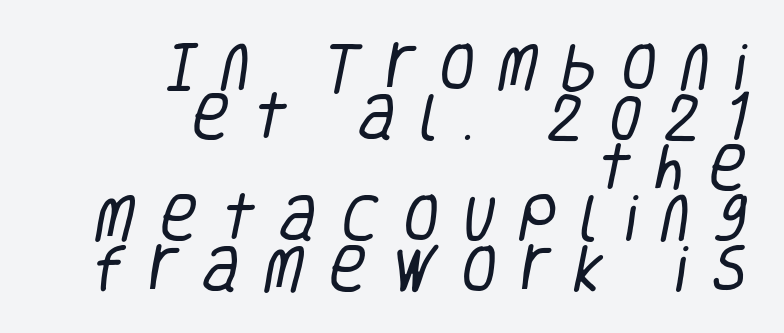
The letters carry no serifs — their stems end cleanly without finishing strokes. These lines stack with their right ends in a neat column. Characters follow at a spacing far wider than the type designer built in. The passage shown is typed in a proportional face where columns would drift. Letters rest on an invisible, unmarked baseline.
